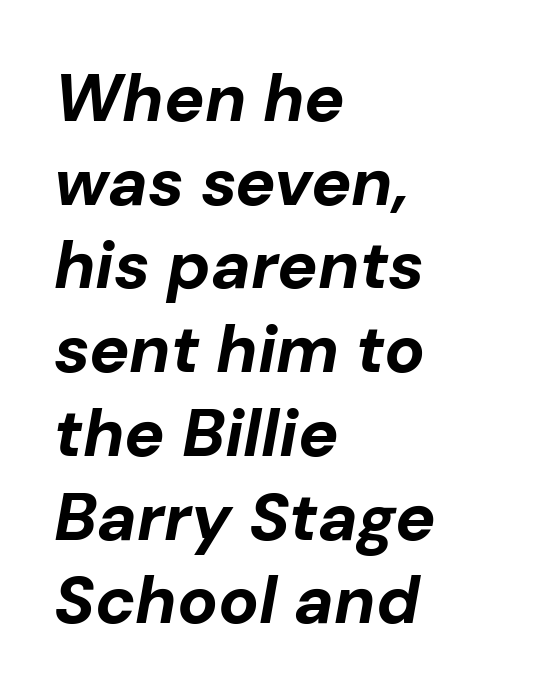
The sample has been set heavy, in full bold. The whole block is typeset with a tilt. Typeset ragged right — the left edge is the straight one. How are the letters spaced? Ordinarily, with no added tracking. A bare baseline throughout the passage.
